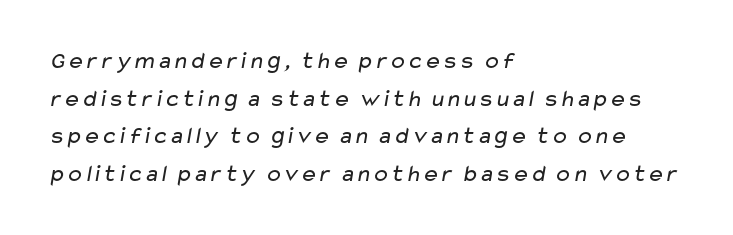
{"bold": "no", "underline": "no", "align": "left", "line_spacing": "normal", "line_spacing_ratio": 1.57, "letter_spacing": "normal", "letter_spacing_em": 0.0, "glyph_px": 24}
